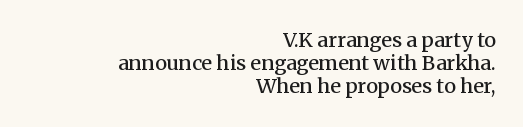
Q: Is the text bold? A: Semi-bold.
Q: Is the text italic (slanted)? A: No, it is upright.
Q: Is the text underlined? A: No.
Q: How is the paragraph aligned? A: Right-aligned.
Q: Is the spacing between letters normal or unusually wide? A: Normal.
